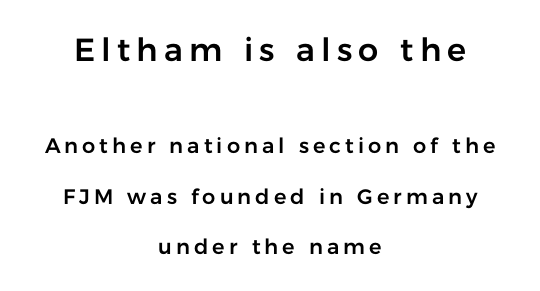
Does the copy run flush right? No — it is centered line by line. The composition opens big and finishes small. You could not count columns in this text — the font is proportionally spaced. The passage shown stacks its lines with a broad gap.
